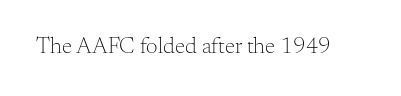
The image shows 23 px text type, upright; set normal letter spacing, not underlined.
